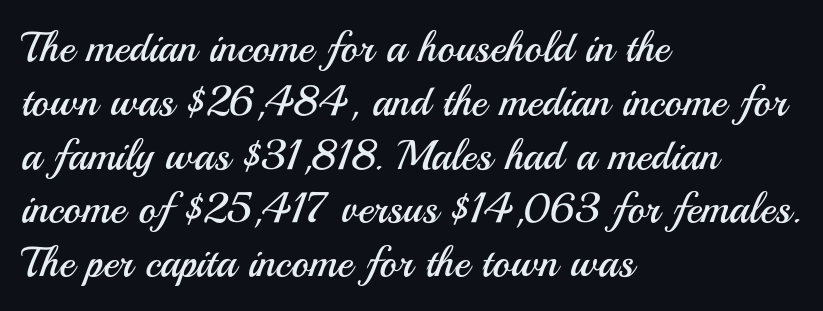
A typesetter would call this proportional, since set widths differ per character. Does the leading feel generous? No, just average. The passage shown is not underscored anywhere. Words appear dense and cohesive because spacing is normal. Leftover space on each line is placed entirely after the last word.
